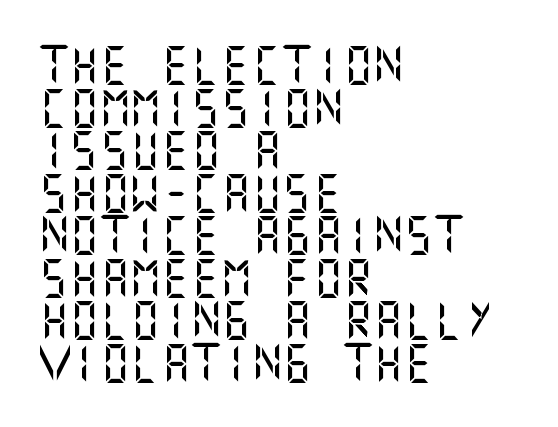
{"serif": "no", "italic": "no", "width": "normal", "stroke_contrast": "medium", "x_height": "large", "underline": "no", "align": "left", "line_spacing": "tight", "line_spacing_ratio": 1.12, "letter_spacing": "normal", "letter_spacing_em": 0.0, "glyph_px": 38}
